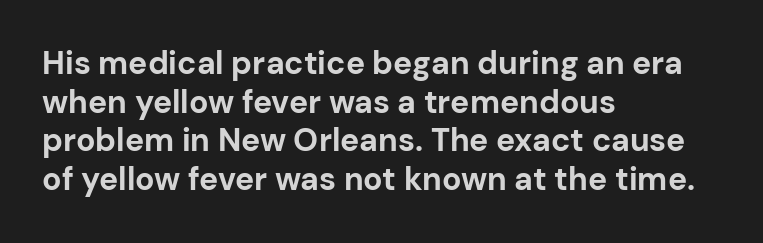
Q: Is the text bold? A: Yes.
Q: Is the text italic (slanted)? A: No, it is upright.
Q: Is the typeface a serif or a sans-serif typeface? A: Sans-serif.
Q: Is the text underlined? A: No.
Q: How is the paragraph aligned? A: Left-aligned.
Q: Is the spacing between letters normal or unusually wide? A: Normal.
Q: Width (condensed, normal, or wide)? A: Normal.
Q: Stroke contrast? A: Low.
Q: x-height? A: Medium.
Q: Monospaced? A: No.
